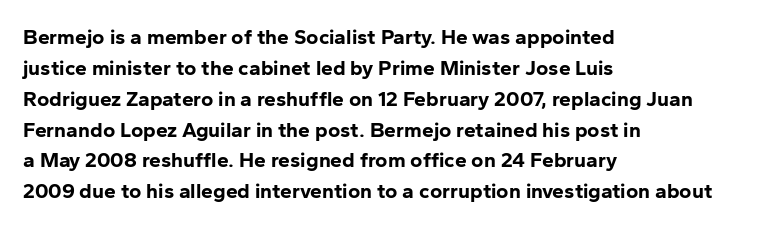
Q: Is the text bold? A: Yes.
Q: Is the text italic (slanted)? A: No, it is upright.
Q: Is the text underlined? A: No.
Q: How is the paragraph aligned? A: Left-aligned.
Q: Is the spacing between letters normal or unusually wide? A: Normal.
Q: Is the spacing between lines tight, normal or loose? A: Normal.
